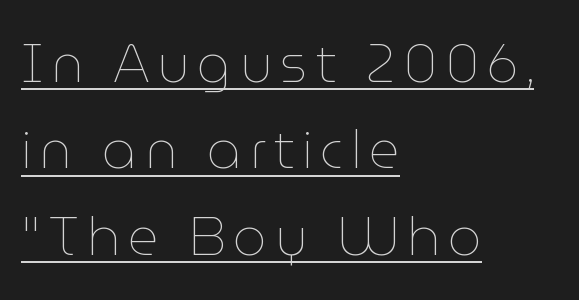
Q: Is the text bold? A: No.
Q: Is the text italic (slanted)? A: No, it is upright.
Q: Is the text underlined? A: Yes.
Q: How is the paragraph aligned? A: Left-aligned.
Q: Is the spacing between lines tight, normal or loose? A: Normal.
Q: Width (condensed, normal, or wide)? A: Normal.
Q: Stroke contrast? A: Low.
Q: x-height? A: Medium.
Q: Monospaced? A: No.
